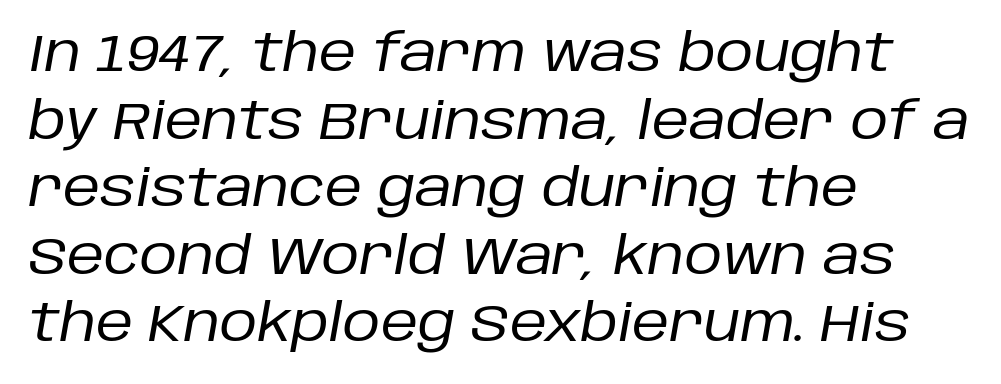
The image shows 52 px regular-weight type, italic (leaning right); set left-aligned, normal line spacing (1.3x), normal letter spacing, not underlined; low stroke contrast and a large x-height.
